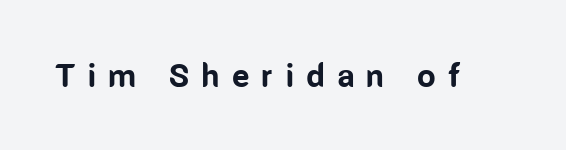
Italic? Not at all — the glyphs are vertical. The face used here is proportionally spaced, like ordinary book or web type. This is heavy type, rendered in bold. The designer went with a sans here, leaving each stem footless. Words float on clear page, feet unadorned.
